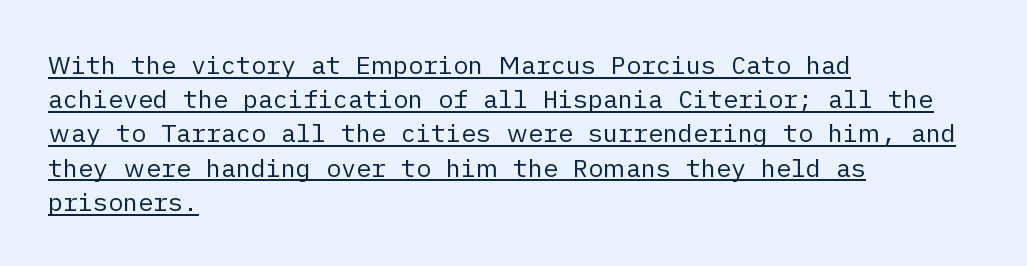
Characters remain perfectly vertical along every line. The passage shown stacks its lines at a standard gap. Alignment: flush left. Short note: letters normally spaced.
